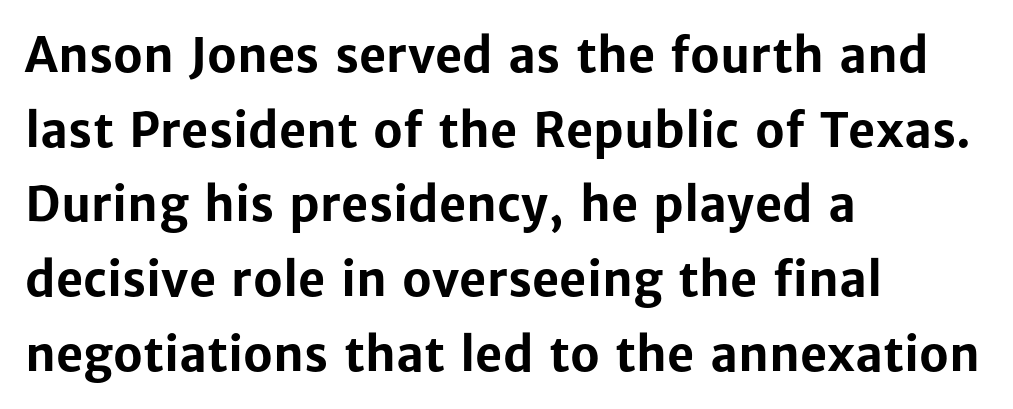
{"serif": "no", "italic": "no", "bold": "yes", "weight": "bold", "width": "normal", "stroke_contrast": "low", "x_height": "medium", "monospaced": "no", "underline": "no", "align": "left", "line_spacing": "normal", "line_spacing_ratio": 1.59, "letter_spacing": "normal", "letter_spacing_em": 0.0, "glyph_px": 47}
